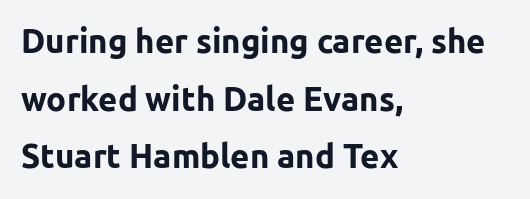
The image shows 33 px bold sans-serif type, upright; set left-aligned, line spacing 1.75x, normal letter spacing, not underlined; low stroke contrast and a medium x-height.
